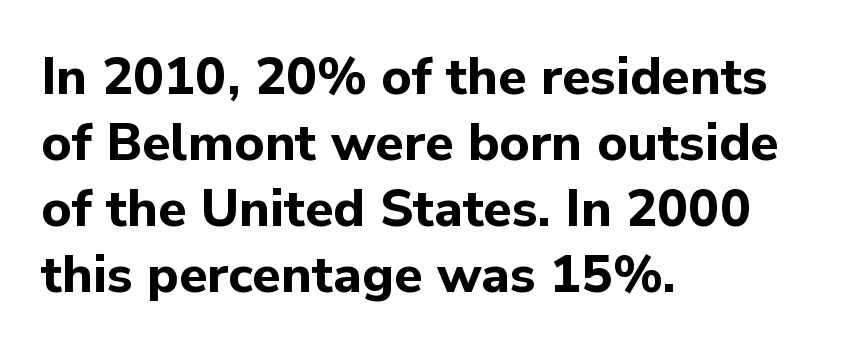
These words are printed bold, with thick strokes throughout. Underline: absent. This rendering leaves character spacing at its baseline value. Students, observe: this is what conventionally led text looks like. Vertical strokes here are truly vertical. The letters carry no serifs — their stems end cleanly without finishing strokes.
